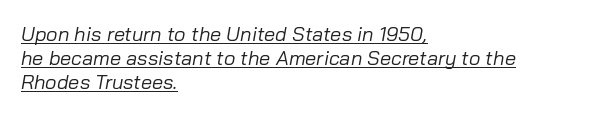
The image shows 20 px text type, italic (leaning right); set left-aligned, line spacing 1.21x, normal letter spacing, underlined.
